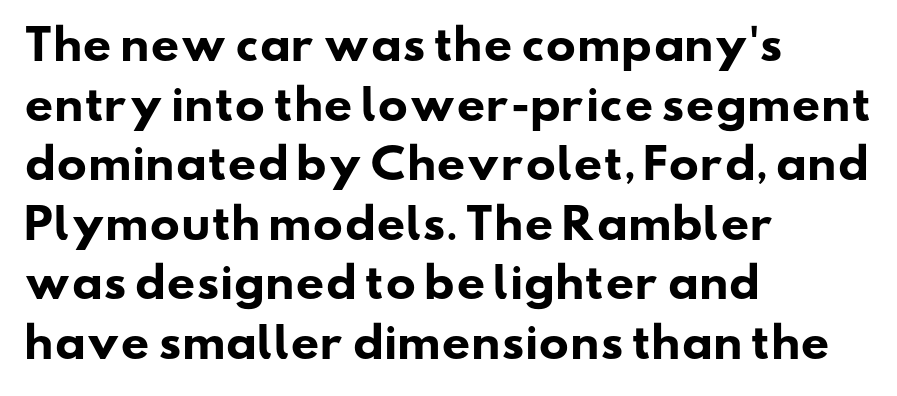
Q: Is the text bold? A: Yes.
Q: Is the typeface a serif or a sans-serif typeface? A: Sans-serif.
Q: Is the text underlined? A: No.
Q: How is the paragraph aligned? A: Left-aligned.
Q: Is the spacing between letters normal or unusually wide? A: Normal.
Q: Is the spacing between lines tight, normal or loose? A: Normal.
Q: Width (condensed, normal, or wide)? A: Wide.
Q: Stroke contrast? A: Low.
Q: x-height? A: Small.
Q: Monospaced? A: No.
